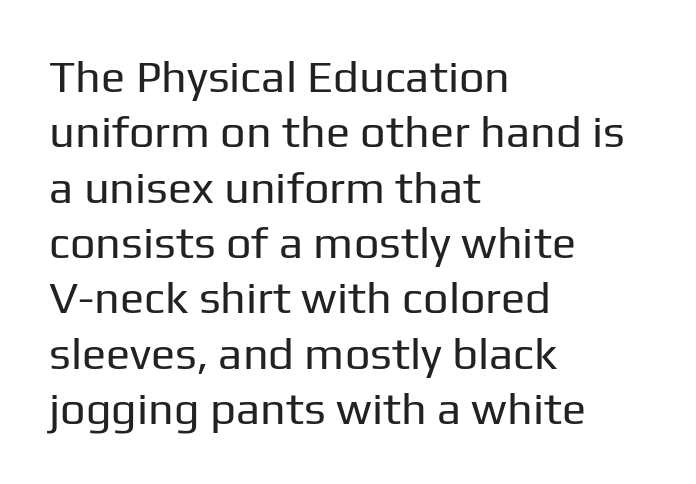
{"serif": "no", "italic": "no", "bold": "no", "weight": "regular", "width": "normal", "stroke_contrast": "low", "x_height": "medium", "monospaced": "no", "underline": "no", "align": "left", "line_spacing_ratio": 1.23, "letter_spacing": "normal", "letter_spacing_em": 0.0, "glyph_px": 45}
